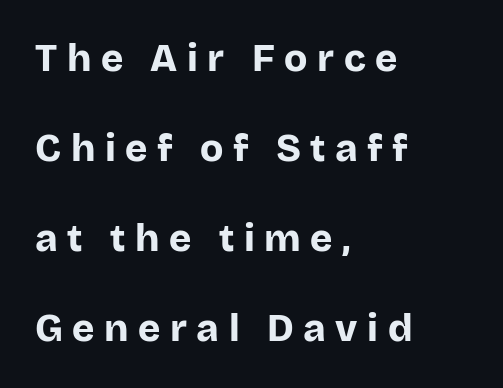
The image shows 38 px bold sans-serif type, upright; set left-aligned, loose line spacing (2.37x), unusually wide letter spacing (+0.25 em), not underlined; low stroke contrast and a large x-height.
